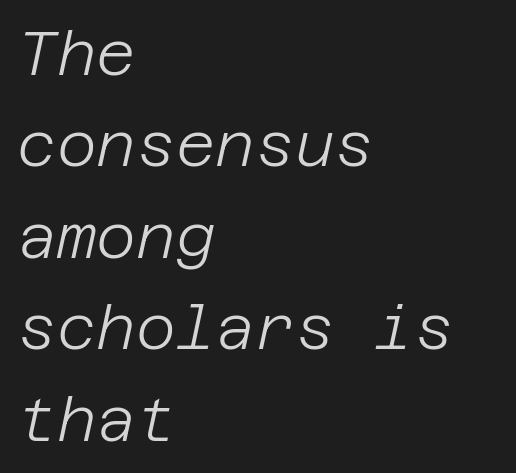
The image shows 61 px light type, italic (leaning right); set left-aligned, normal line spacing (1.5x), normal letter spacing, not underlined; low stroke contrast and a large x-height.
